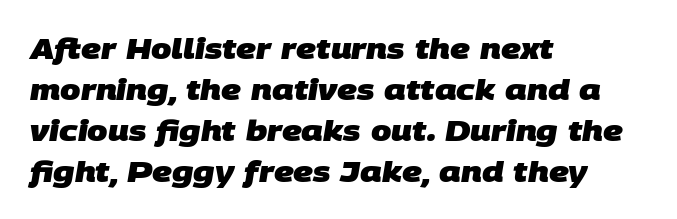
Q: Is the text bold? A: Yes.
Q: Is the typeface a serif or a sans-serif typeface? A: Sans-serif.
Q: Is the text underlined? A: No.
Q: How is the paragraph aligned? A: Left-aligned.
Q: Is the spacing between letters normal or unusually wide? A: Normal.
Q: Is the spacing between lines tight, normal or loose? A: Normal.
Q: Width (condensed, normal, or wide)? A: Normal.
Q: Stroke contrast? A: Low.
Q: x-height? A: Large.
Q: Monospaced? A: No.
